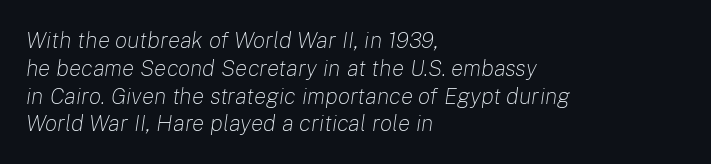
{"italic": "yes", "lean": "right", "slant_degrees": 8, "bold": "no", "underline": "no", "align": "left", "line_spacing_ratio": 1.21, "letter_spacing": "normal", "letter_spacing_em": 0.0, "glyph_px": 23}
